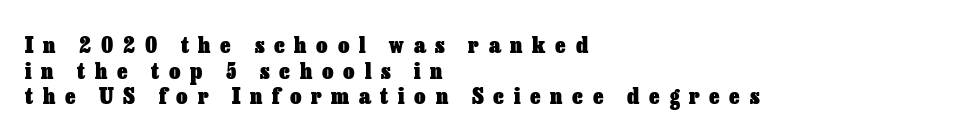
{"italic": "no", "bold": "yes", "underline": "no", "align": "left", "line_spacing_ratio": 1.17, "letter_spacing": "wide", "letter_spacing_em": 0.44, "glyph_px": 22}
